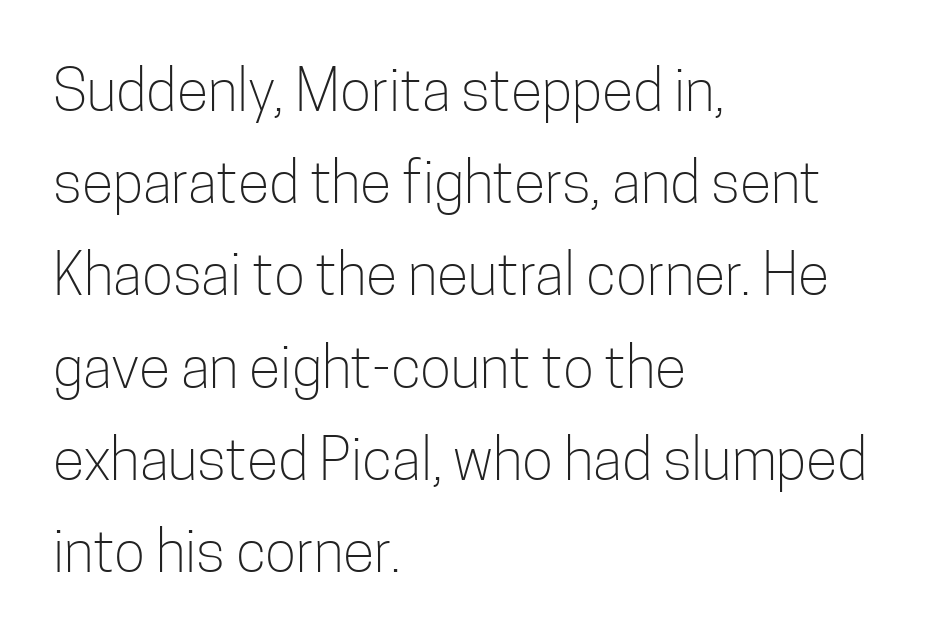
The image shows 58 px light, condensed sans-serif type, upright; set left-aligned, normal line spacing (1.59x), normal letter spacing, not underlined; low stroke contrast and a medium x-height.
